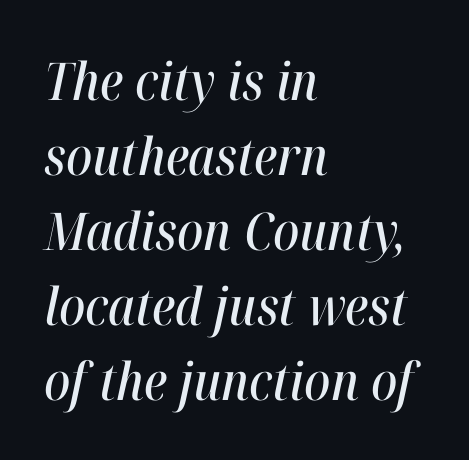
The image shows 52 px condensed type, italic (leaning right); set left-aligned, normal line spacing (1.44x), normal letter spacing, not underlined; high stroke contrast and a medium x-height.
